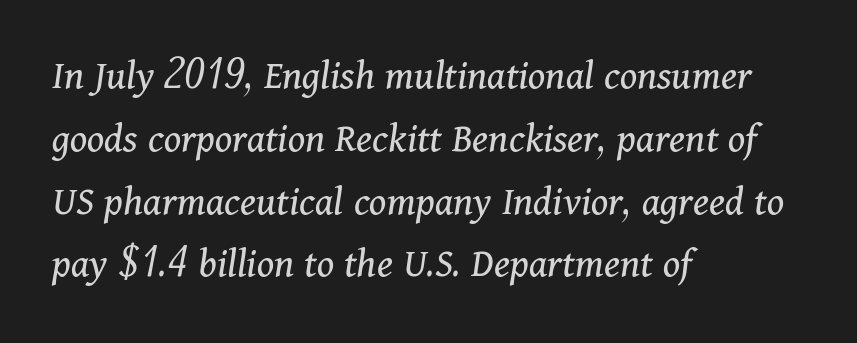
The image shows 43 px regular-weight serif type, italic (leaning right); set left-aligned, normal line spacing (1.46x), normal letter spacing, not underlined; medium stroke contrast and a medium x-height.
